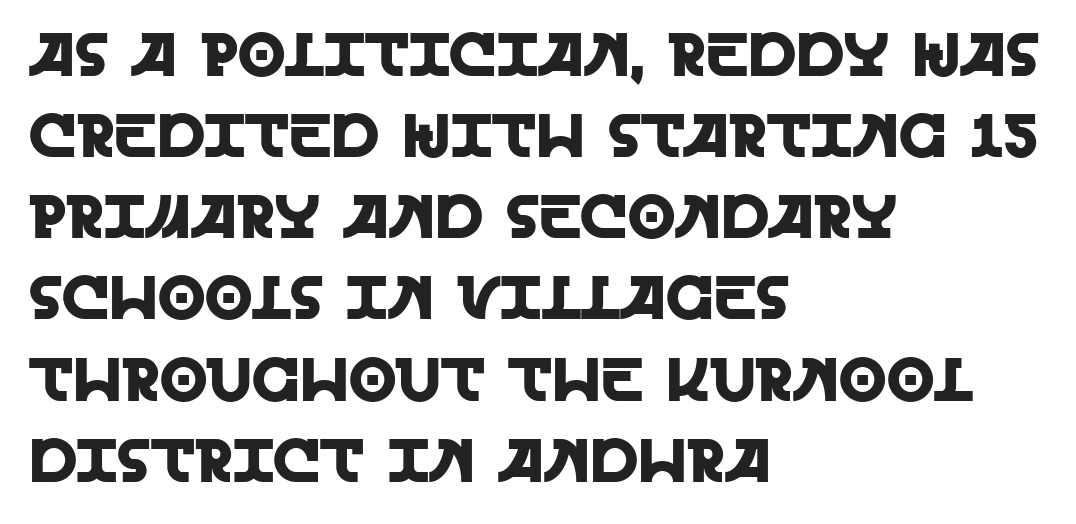
Each letter keeps its own natural width here, so spacing adapts to shape. Horizontal bands of white between lines are of average thickness. Descender tails drop into unmarked territory. The paragraph has a hard left edge and a soft right edge.
